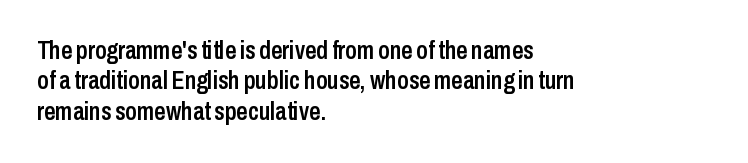
Q: Is the text bold? A: Semi-bold.
Q: Is the text italic (slanted)? A: No, it is upright.
Q: Is the text underlined? A: No.
Q: How is the paragraph aligned? A: Left-aligned.
Q: Is the spacing between letters normal or unusually wide? A: Normal.
